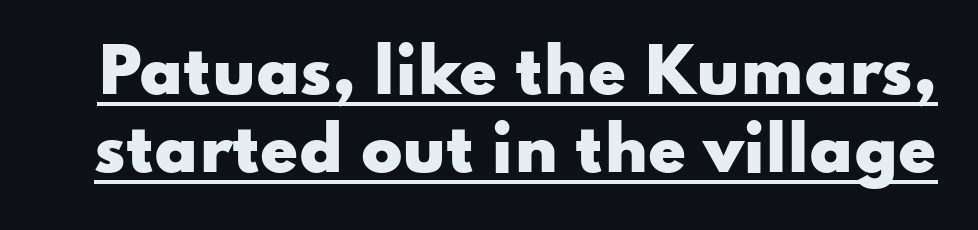
Q: Is the text bold? A: Yes.
Q: Is the text italic (slanted)? A: No, it is upright.
Q: Is the typeface a serif or a sans-serif typeface? A: Sans-serif.
Q: Is the text underlined? A: Yes.
Q: Is the spacing between letters normal or unusually wide? A: Normal.
Q: Is the spacing between lines tight, normal or loose? A: Normal.
Q: Width (condensed, normal, or wide)? A: Wide.
Q: Stroke contrast? A: Low.
Q: x-height? A: Small.
Q: Monospaced? A: No.
